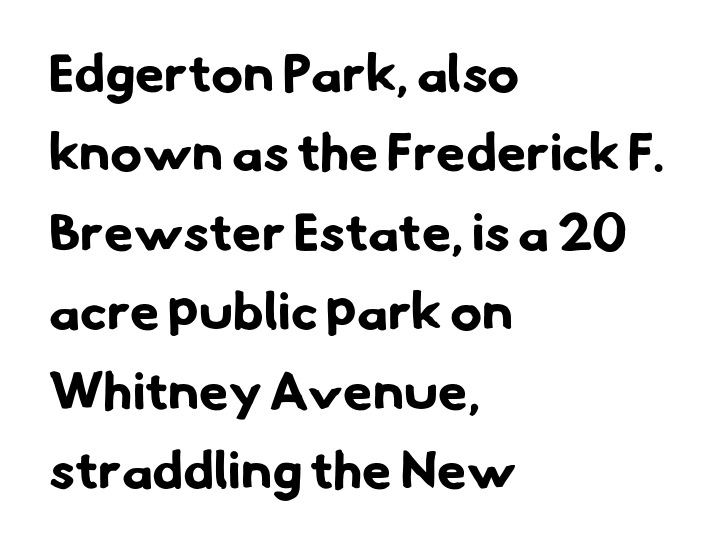
The image shows 53 px bold sans-serif type; set left-aligned, normal line spacing (1.5x), normal letter spacing, not underlined; low stroke contrast and a small x-height.
